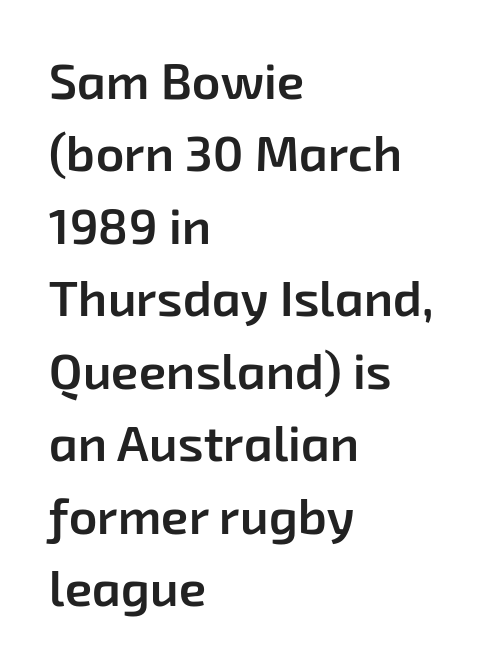
Q: Is the text bold? A: Semi-bold.
Q: Is the typeface a serif or a sans-serif typeface? A: Sans-serif.
Q: Is the text underlined? A: No.
Q: How is the paragraph aligned? A: Left-aligned.
Q: Is the spacing between letters normal or unusually wide? A: Normal.
Q: Is the spacing between lines tight, normal or loose? A: Normal.
Q: Width (condensed, normal, or wide)? A: Normal.
Q: Stroke contrast? A: Low.
Q: x-height? A: Medium.
Q: Monospaced? A: No.
